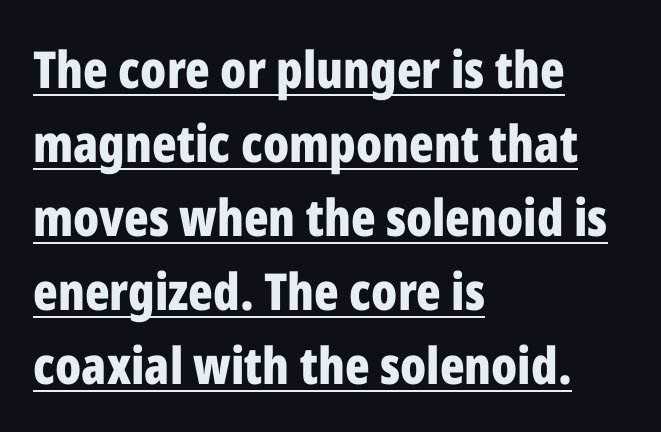
The image shows 51 px bold, condensed sans-serif type, upright; set left-aligned, normal line spacing (1.45x), normal letter spacing, underlined; low stroke contrast and a medium x-height.
